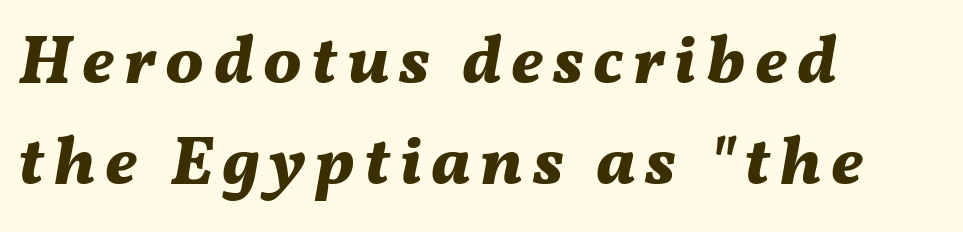
Q: Is the text bold? A: Yes.
Q: Is the text italic (slanted)? A: Yes, it leans right by about 11 degrees.
Q: Is the text underlined? A: No.
Q: How is the paragraph aligned? A: Left-aligned.
Q: Is the spacing between lines tight, normal or loose? A: Normal.
Q: Width (condensed, normal, or wide)? A: Normal.
Q: Stroke contrast? A: Medium.
Q: x-height? A: Medium.
Q: Monospaced? A: No.
